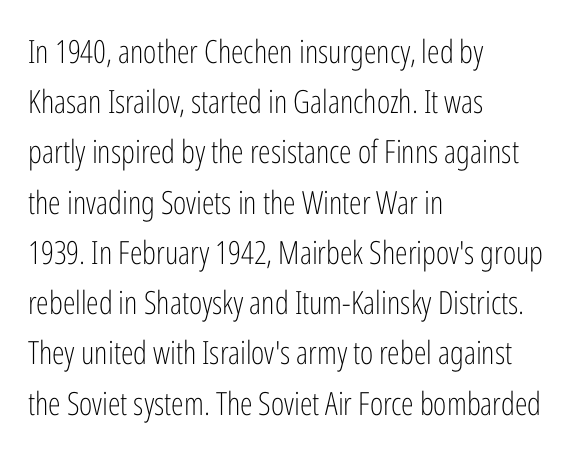
{"serif": "no", "italic": "no", "bold": "no", "weight": "light", "width": "condensed", "stroke_contrast": "low", "x_height": "medium", "monospaced": "no", "underline": "no", "align": "left", "line_spacing": "normal", "line_spacing_ratio": 1.57, "letter_spacing": "normal", "letter_spacing_em": 0.0, "glyph_px": 32}
